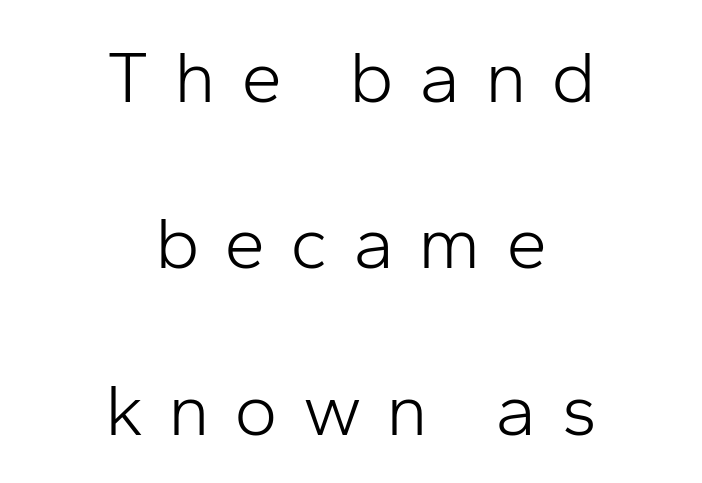
Q: Is the text bold? A: No.
Q: Is the text italic (slanted)? A: No, it is upright.
Q: Is the typeface a serif or a sans-serif typeface? A: Sans-serif.
Q: Is the text underlined? A: No.
Q: How is the paragraph aligned? A: Centered.
Q: Is the spacing between letters normal or unusually wide? A: Unusually wide.
Q: Is the spacing between lines tight, normal or loose? A: Loose.
Q: Width (condensed, normal, or wide)? A: Normal.
Q: Stroke contrast? A: Low.
Q: x-height? A: Medium.
Q: Monospaced? A: No.
